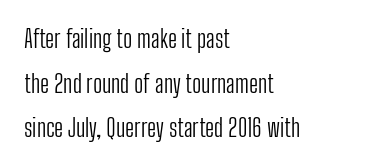
The image shows 24 px text type, upright; set left-aligned, line spacing 1.86x, normal letter spacing, not underlined.
